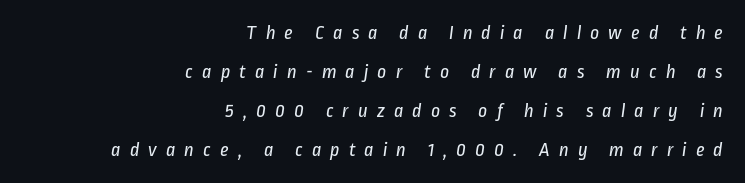
Q: Is the text bold? A: No.
Q: Is the text underlined? A: No.
Q: How is the paragraph aligned? A: Right-aligned.
Q: Is the spacing between letters normal or unusually wide? A: Unusually wide.
Q: Is the spacing between lines tight, normal or loose? A: Loose.
